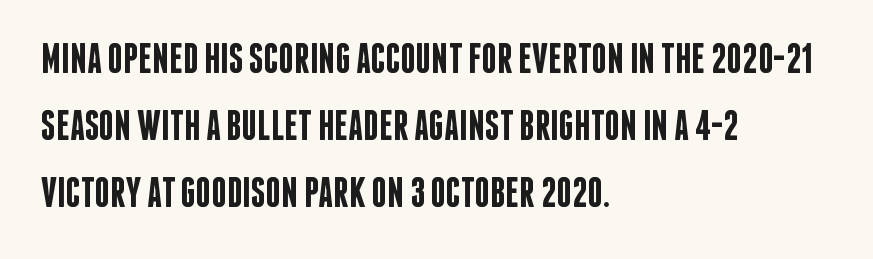
The image shows 42 px semibold, condensed sans-serif type, upright; set left-aligned, normal line spacing (1.59x), normal letter spacing, not underlined; low stroke contrast and a large x-height.
